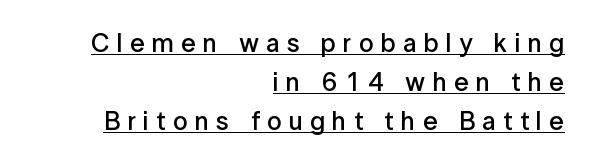
{"italic": "no", "bold": "semi", "underline": "yes", "align": "right", "line_spacing": "normal", "line_spacing_ratio": 1.5, "letter_spacing": "wide", "letter_spacing_em": 0.28, "glyph_px": 26}
